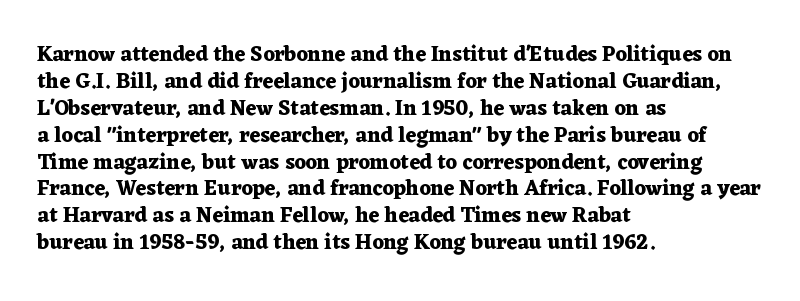
Which margin do the lines hug? The left one — the right edge is uneven. The foot of each line stays bare and open. Strokes here are thick enough to call this a true bold. Does the lettering tilt? It doesn't — this is upright. You could call the tracking neutral — neither tight nor loose. Interline gaps are of average width in this sample.
